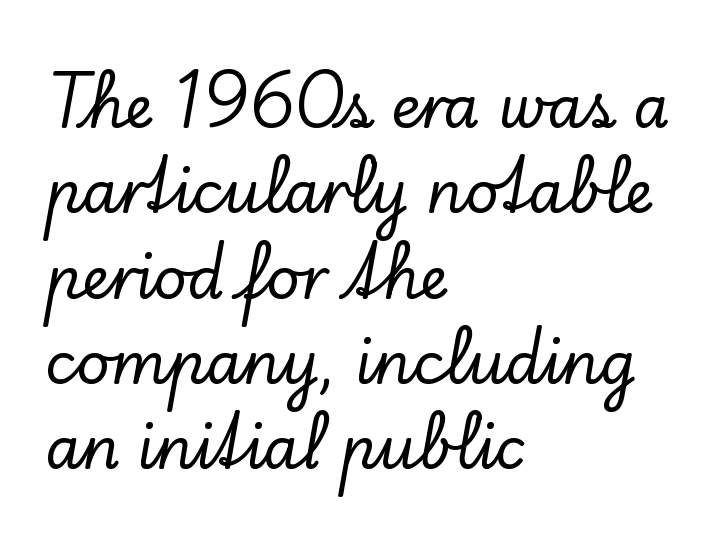
Q: Is the text italic (slanted)? A: Yes.
Q: Is the typeface a serif or a sans-serif typeface? A: Serif.
Q: Is the text underlined? A: No.
Q: How is the paragraph aligned? A: Left-aligned.
Q: Is the spacing between letters normal or unusually wide? A: Normal.
Q: Is the spacing between lines tight, normal or loose? A: Normal.
Q: Width (condensed, normal, or wide)? A: Normal.
Q: Stroke contrast? A: Low.
Q: x-height? A: Small.
Q: Monospaced? A: No.
